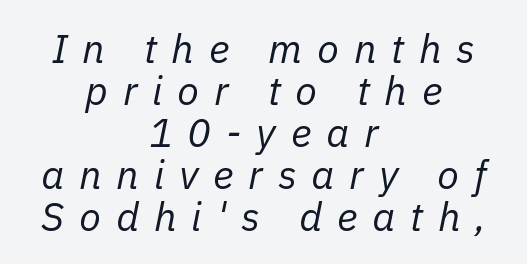
These lines huddle together more closely than default settings would place them. The axis of the letterforms is tilted away from vertical. Looks like regular typesetting: each glyph gets only the width it needs. The string is rendered with underlining switched off. Leftover space on each line is divided equally before and after the words. The passage shown is not bold in any degree.
